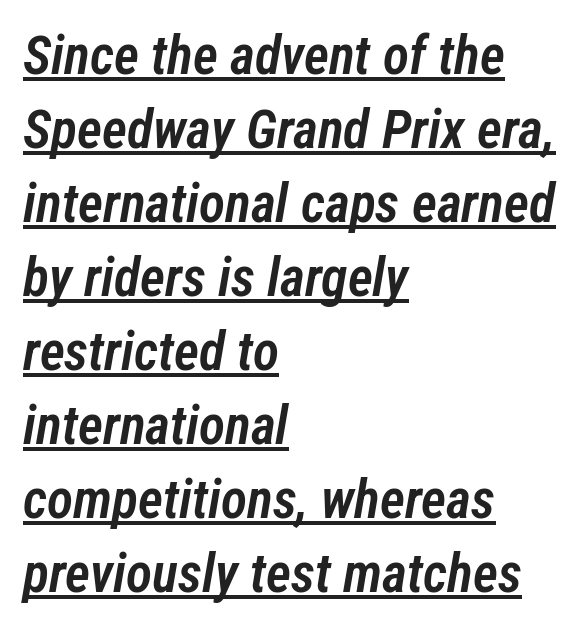
{"italic": "yes", "lean": "right", "slant_degrees": 12, "bold": "semi", "weight": "semibold", "width": "condensed", "stroke_contrast": "low", "x_height": "medium", "monospaced": "no", "underline": "yes", "align": "left", "line_spacing": "normal", "line_spacing_ratio": 1.37, "letter_spacing": "normal", "letter_spacing_em": 0.0, "glyph_px": 54}
